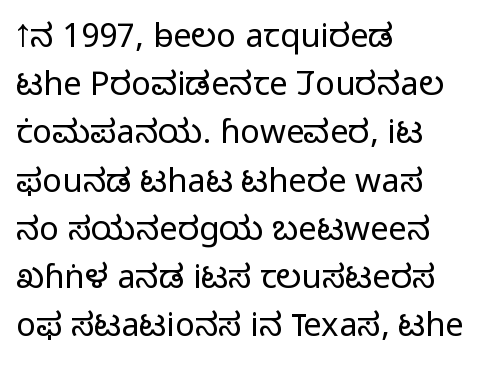
The image shows 33 px light sans-serif type, upright; set left-aligned, normal line spacing (1.46x), normal letter spacing, not underlined; low stroke contrast and a medium x-height.
